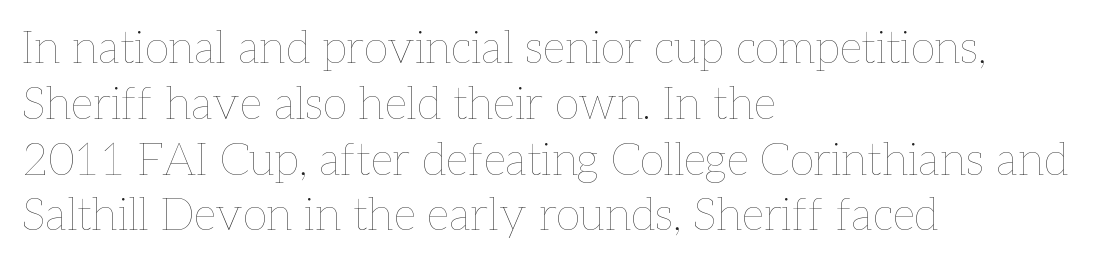
The letterforms sit at book weight or below. Each word holds together tightly as a unit, with standard inter-letter gaps. Descenders are the only things crossing below the line. The text block is weighted toward the left margin, trailing off unevenly rightward. The axis of the letterforms is exactly vertical.
